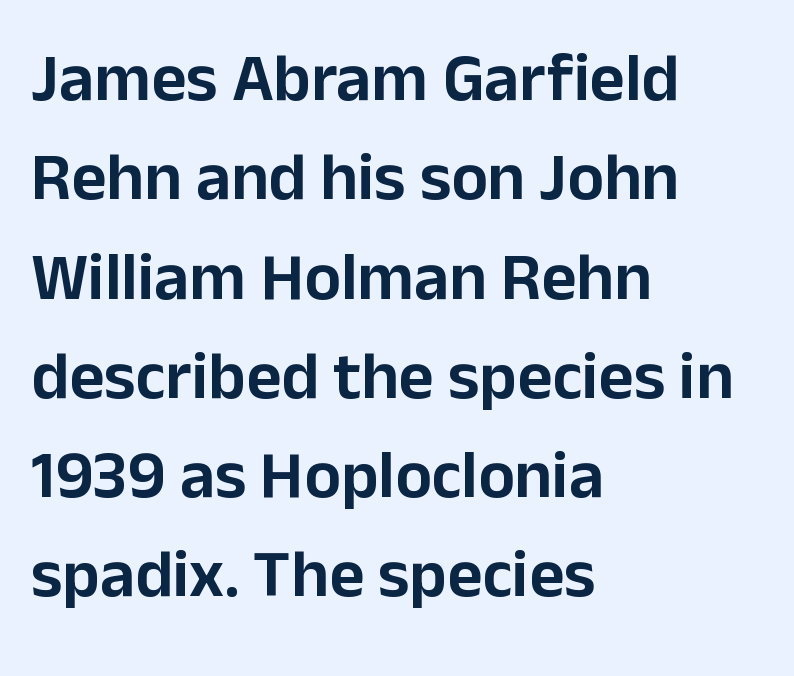
A normal amount of white space separates one row of letters from the next. Compared with typical body copy, the letter spacing here is the same. Teacher's note: observe the even left margin — that is flush-left alignment. Note the varied advance widths — an 'i' is clearly narrower than an 'm'. What kind of face is this? One without serifs — a sans. A bare baseline throughout the passage.
